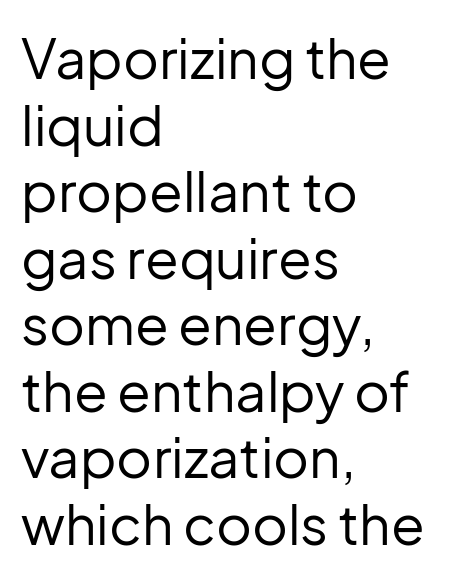
Unlike a traditional serif, this face leaves its strokes unadorned. Standard letterfit; no display-style spreading of the glyphs. These lines stack with their left ends in a neat column. Do the characters align in a grid? No, the font is proportional.
